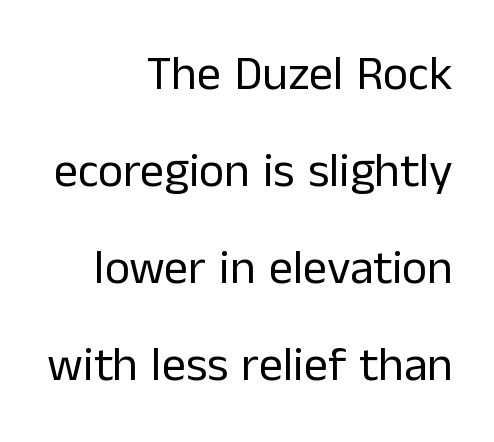
Q: Is the text bold? A: No.
Q: Is the text italic (slanted)? A: No, it is upright.
Q: Is the typeface a serif or a sans-serif typeface? A: Sans-serif.
Q: Is the text underlined? A: No.
Q: How is the paragraph aligned? A: Right-aligned.
Q: Is the spacing between letters normal or unusually wide? A: Normal.
Q: Is the spacing between lines tight, normal or loose? A: Loose.
Q: Width (condensed, normal, or wide)? A: Normal.
Q: Stroke contrast? A: Low.
Q: x-height? A: Medium.
Q: Monospaced? A: No.
